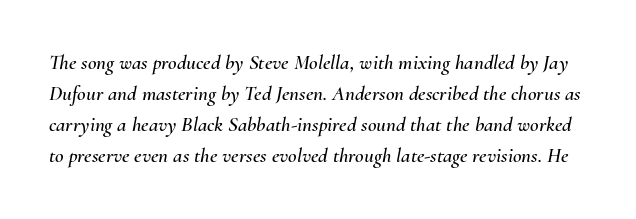
Q: Is the text italic (slanted)? A: Yes, it leans right by about 10 degrees.
Q: Is the text underlined? A: No.
Q: Is the spacing between letters normal or unusually wide? A: Normal.
Q: Is the spacing between lines tight, normal or loose? A: Normal.
